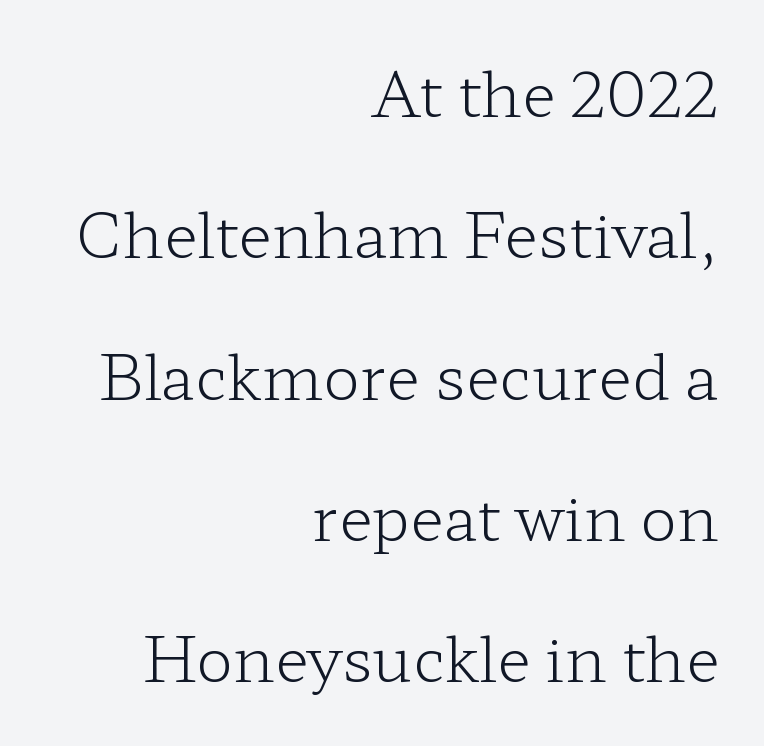
{"serif": "yes", "italic": "no", "bold": "no", "weight": "light", "width": "wide", "stroke_contrast": "low", "x_height": "medium", "monospaced": "no", "underline": "no", "align": "right", "line_spacing": "loose", "line_spacing_ratio": 2.28, "letter_spacing": "normal", "letter_spacing_em": 0.0, "glyph_px": 62}
